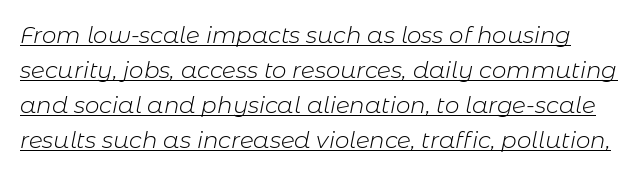
The image shows 23 px text type, italic (leaning right); set normal line spacing (1.52x), normal letter spacing, underlined.
